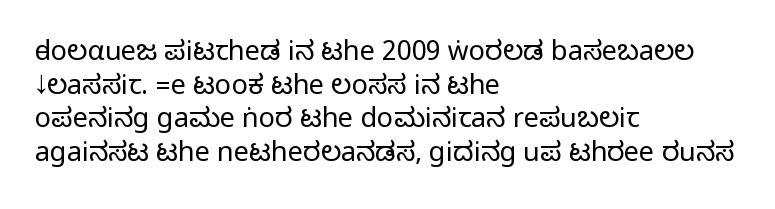
This is the regular roman posture of the typeface. Does extra space separate the letters? No, they use regular spacing. One-word summary of the alignment: left. How would I describe the line gaps? Plain and ordinary.
